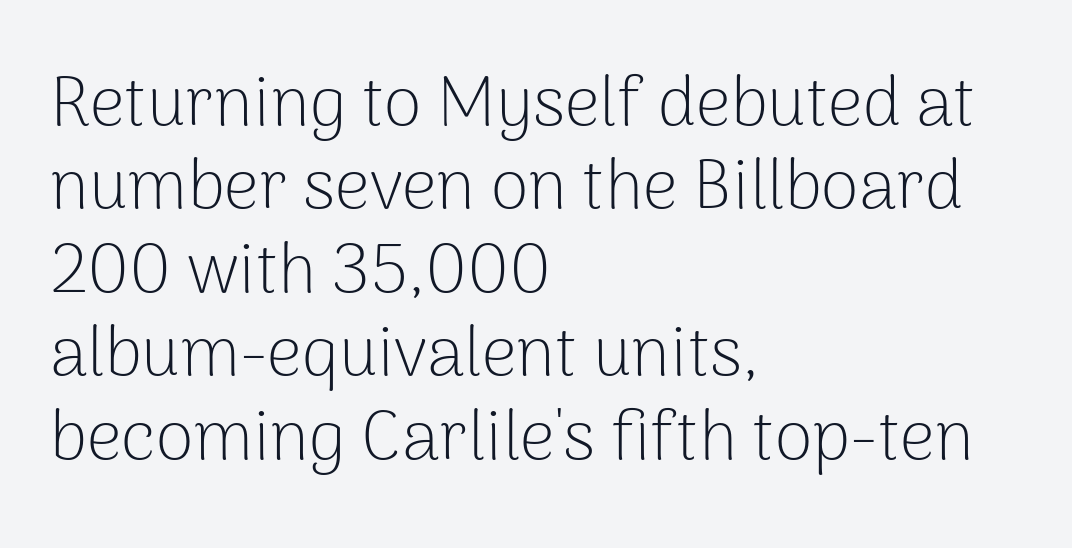
Q: Is the text bold? A: No.
Q: Is the text italic (slanted)? A: No, it is upright.
Q: Is the typeface a serif or a sans-serif typeface? A: Sans-serif.
Q: Is the text underlined? A: No.
Q: How is the paragraph aligned? A: Left-aligned.
Q: Is the spacing between letters normal or unusually wide? A: Normal.
Q: Width (condensed, normal, or wide)? A: Normal.
Q: Stroke contrast? A: Low.
Q: x-height? A: Medium.
Q: Monospaced? A: No.
